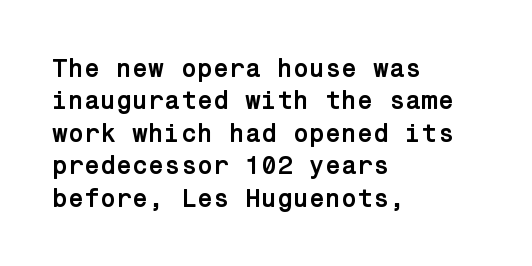
Q: Is the text bold? A: Yes.
Q: Is the text italic (slanted)? A: No, it is upright.
Q: Is the text underlined? A: No.
Q: How is the paragraph aligned? A: Left-aligned.
Q: Is the spacing between letters normal or unusually wide? A: Normal.
Q: Is the spacing between lines tight, normal or loose? A: Normal.
